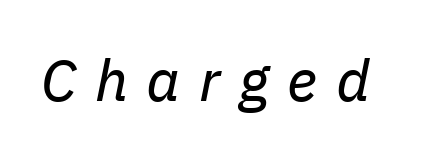
Q: Is the text bold? A: No.
Q: Is the text italic (slanted)? A: Yes, it leans right by about 11 degrees.
Q: Is the text underlined? A: No.
Q: Is the spacing between letters normal or unusually wide? A: Unusually wide.
Q: Width (condensed, normal, or wide)? A: Normal.
Q: Stroke contrast? A: Low.
Q: x-height? A: Medium.
Q: Monospaced? A: No.
